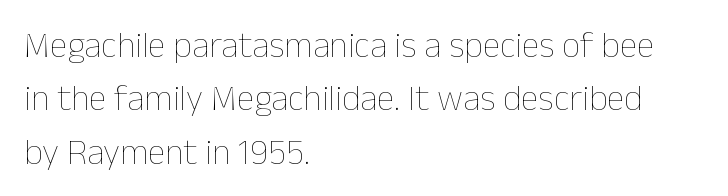
Is there much room between lines? A standard amount, neither cramped nor airy. Italic: no, the glyphs are upright roman. Each letter keeps its own natural width here, so spacing adapts to shape. The gap between lines stays unmarked.
